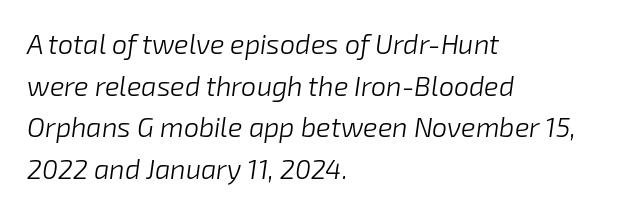
{"italic": "yes", "lean": "right", "slant_degrees": 8, "bold": "no", "underline": "no", "align": "left", "line_spacing": "normal", "line_spacing_ratio": 1.54, "letter_spacing": "normal", "letter_spacing_em": 0.0, "glyph_px": 27}
